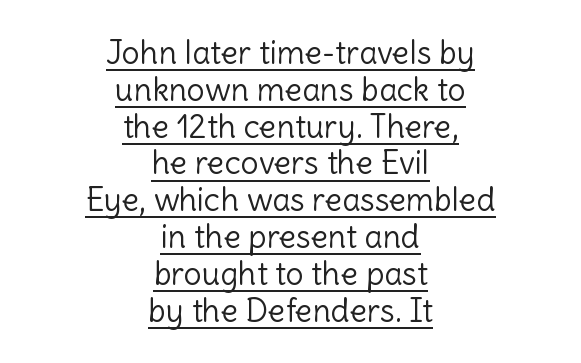
The image shows 32 px light sans-serif type, upright; set centered, tight line spacing (1.15x), normal letter spacing, underlined; a medium x-height.
